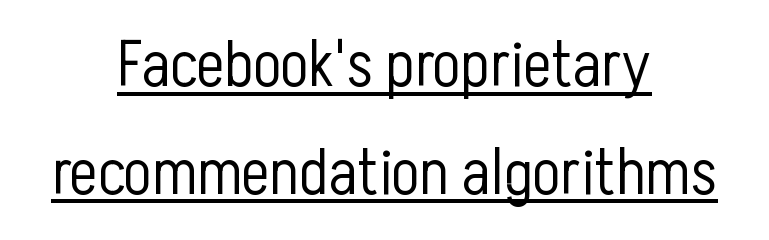
Q: Is the text bold? A: No.
Q: Is the text italic (slanted)? A: No, it is upright.
Q: Is the typeface a serif or a sans-serif typeface? A: Sans-serif.
Q: Is the text underlined? A: Yes.
Q: How is the paragraph aligned? A: Centered.
Q: Is the spacing between letters normal or unusually wide? A: Normal.
Q: Is the spacing between lines tight, normal or loose? A: Normal.
Q: Width (condensed, normal, or wide)? A: Condensed.
Q: Stroke contrast? A: Low.
Q: x-height? A: Medium.
Q: Monospaced? A: No.
